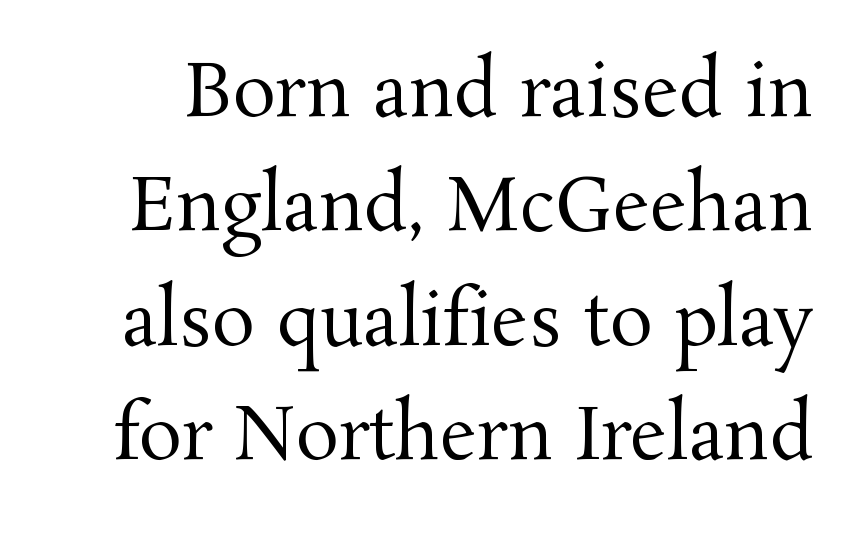
Q: Is the text bold? A: No.
Q: Is the text italic (slanted)? A: No, it is upright.
Q: Is the typeface a serif or a sans-serif typeface? A: Serif.
Q: Is the text underlined? A: No.
Q: Is the spacing between letters normal or unusually wide? A: Normal.
Q: Is the spacing between lines tight, normal or loose? A: Normal.
Q: Width (condensed, normal, or wide)? A: Normal.
Q: Stroke contrast? A: Medium.
Q: x-height? A: Medium.
Q: Monospaced? A: No.
